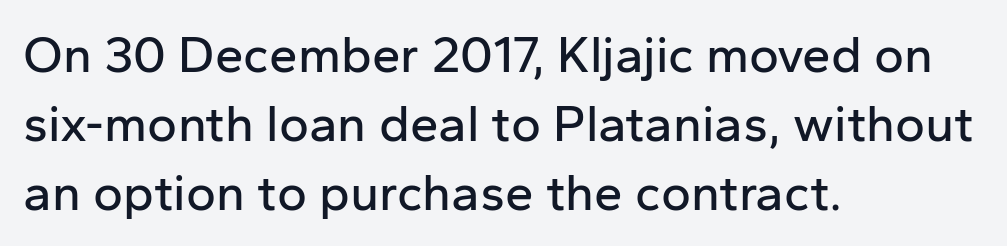
Rows of type keep a routine distance in the vertical direction. The rendering shows plain stroke endings on the letterforms — a sans-serif design. The axis of the letterforms is exactly vertical. The typesetter chose a ragged-right arrangement here. This sample has the flowing, uneven cadence of proportional lettering.
